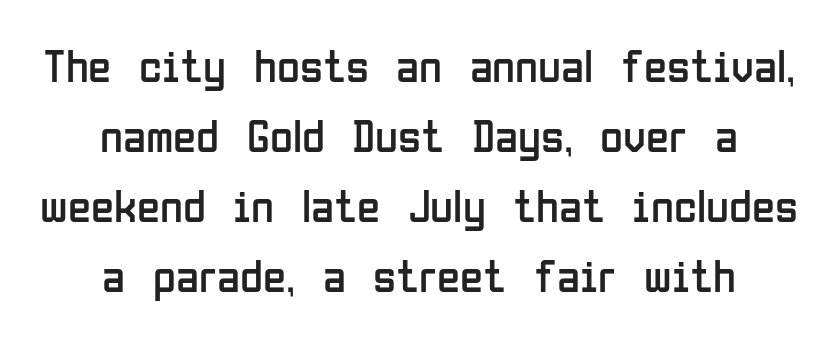
The image shows 47 px regular-weight, condensed sans-serif type, upright; set centered, normal line spacing (1.49x), normal letter spacing, not underlined; low stroke contrast and a medium x-height.
